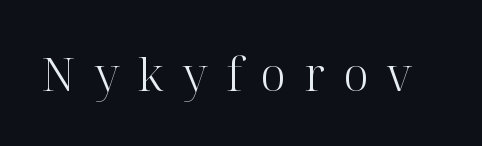
{"serif": "yes", "italic": "no", "bold": "no", "weight": "light", "width": "normal", "stroke_contrast": "high", "x_height": "medium", "monospaced": "no", "underline": "no", "letter_spacing": "wide", "letter_spacing_em": 0.4, "glyph_px": 46}
